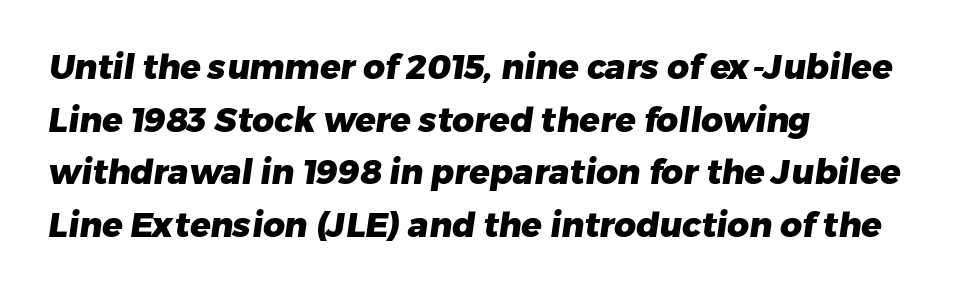
Q: Is the text bold? A: Yes.
Q: Is the typeface a serif or a sans-serif typeface? A: Sans-serif.
Q: Is the text underlined? A: No.
Q: How is the paragraph aligned? A: Left-aligned.
Q: Is the spacing between letters normal or unusually wide? A: Normal.
Q: Is the spacing between lines tight, normal or loose? A: Normal.
Q: Width (condensed, normal, or wide)? A: Normal.
Q: Stroke contrast? A: Low.
Q: x-height? A: Medium.
Q: Monospaced? A: No.
